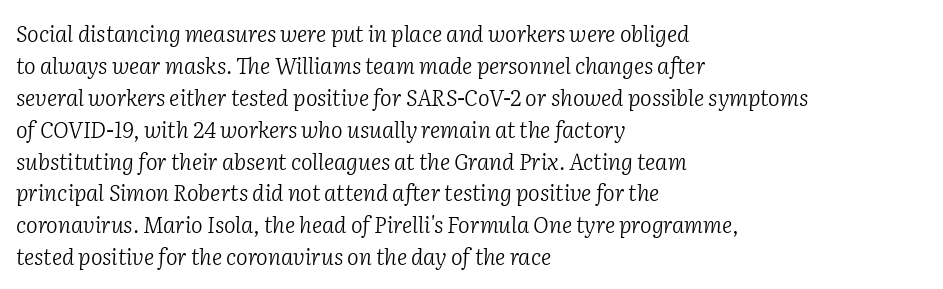
The image shows 22 px text type, italic (leaning right); set left-aligned, normal line spacing (1.45x), normal letter spacing, not underlined.
